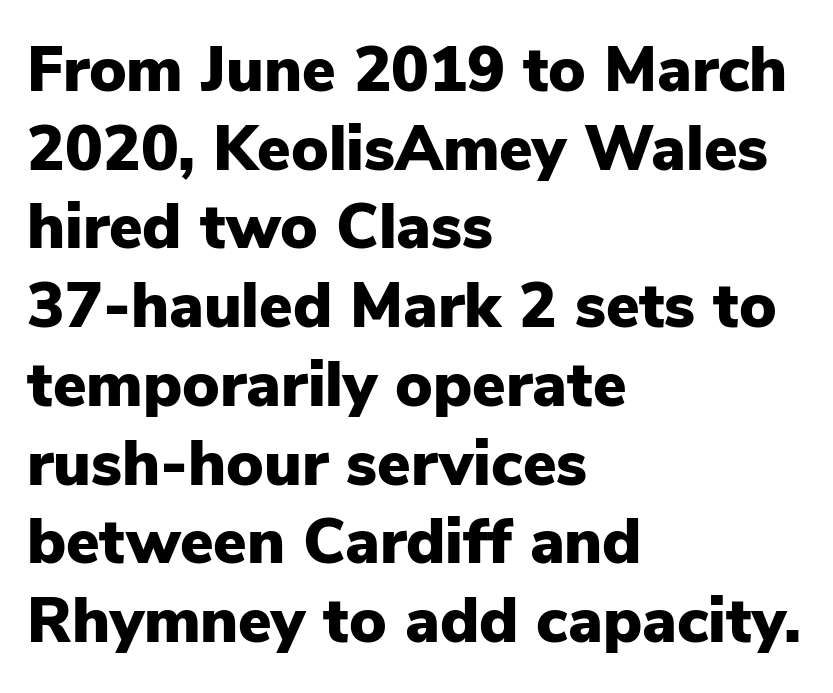
Q: Is the text bold? A: Yes.
Q: Is the text italic (slanted)? A: No, it is upright.
Q: Is the typeface a serif or a sans-serif typeface? A: Sans-serif.
Q: Is the text underlined? A: No.
Q: How is the paragraph aligned? A: Left-aligned.
Q: Is the spacing between letters normal or unusually wide? A: Normal.
Q: Is the spacing between lines tight, normal or loose? A: Normal.
Q: Width (condensed, normal, or wide)? A: Normal.
Q: Stroke contrast? A: Low.
Q: x-height? A: Medium.
Q: Monospaced? A: No.
